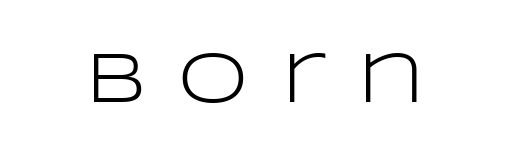
{"serif": "no", "italic": "no", "bold": "no", "weight": "light", "width": "wide", "stroke_contrast": "low", "x_height": "large", "monospaced": "no", "underline": "no", "letter_spacing": "wide", "letter_spacing_em": 0.47, "glyph_px": 71}
